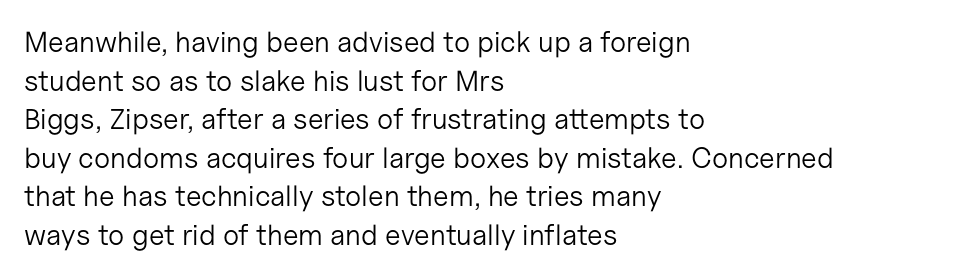
{"serif": "no", "italic": "no", "bold": "no", "weight": "light", "width": "normal", "stroke_contrast": "low", "x_height": "medium", "monospaced": "no", "underline": "no", "align": "left", "line_spacing": "normal", "line_spacing_ratio": 1.33, "letter_spacing": "normal", "letter_spacing_em": 0.0, "glyph_px": 29}
